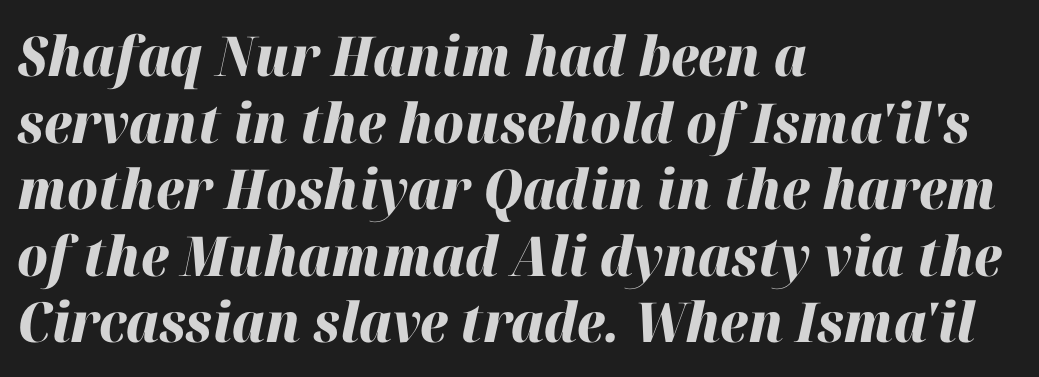
{"italic": "yes", "lean": "right", "slant_degrees": 12, "bold": "yes", "weight": "heavy", "width": "normal", "stroke_contrast": "high", "x_height": "medium", "monospaced": "no", "underline": "no", "align": "left", "line_spacing_ratio": 1.21, "letter_spacing": "normal", "letter_spacing_em": 0.0, "glyph_px": 55}
